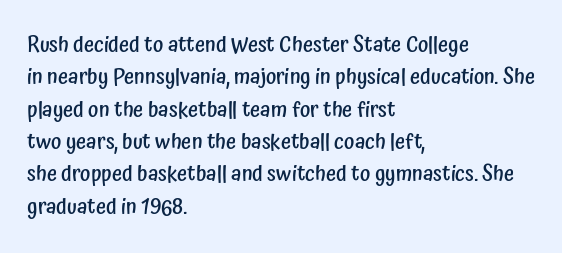
Q: Is the text bold? A: Semi-bold.
Q: Is the text italic (slanted)? A: No, it is upright.
Q: Is the text underlined? A: No.
Q: How is the paragraph aligned? A: Left-aligned.
Q: Is the spacing between letters normal or unusually wide? A: Normal.
Q: Is the spacing between lines tight, normal or loose? A: Normal.
